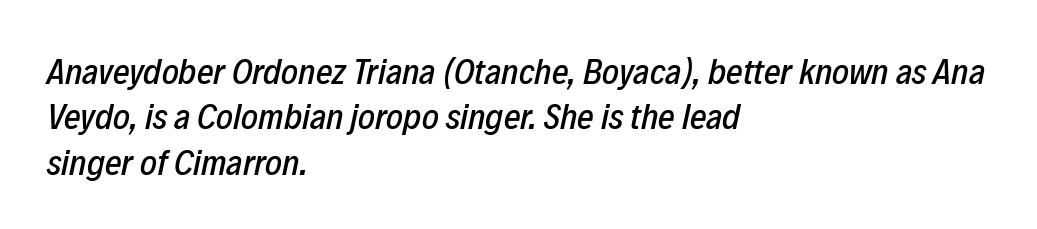
{"italic": "yes", "lean": "right", "slant_degrees": 12, "width": "condensed", "stroke_contrast": "low", "x_height": "medium", "monospaced": "no", "underline": "no", "align": "left", "line_spacing": "normal", "line_spacing_ratio": 1.26, "letter_spacing": "normal", "letter_spacing_em": 0.0, "glyph_px": 36}
